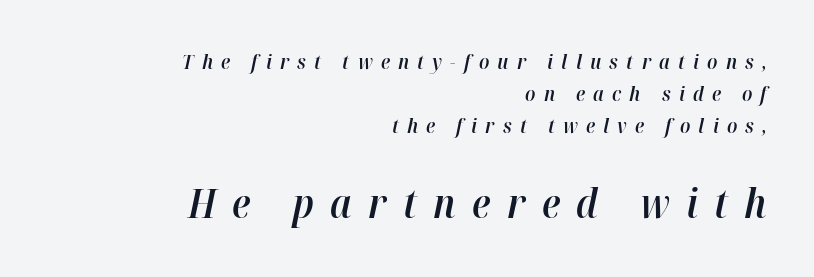
Q: Is the text bold? A: Semi-bold.
Q: Is the text italic (slanted)? A: Yes, it leans right by about 12 degrees.
Q: Is the text underlined? A: No.
Q: How is the paragraph aligned? A: Right-aligned.
Q: Is the spacing between letters normal or unusually wide? A: Unusually wide.
Q: Is the spacing between lines tight, normal or loose? A: Normal.
Q: Which block of text is set in a larger size, the first (top) or the second (bottom)? A: The second (bottom) one.
Q: Width (condensed, normal, or wide)? A: Normal.
Q: Stroke contrast? A: High.
Q: x-height? A: Medium.
Q: Monospaced? A: No.
